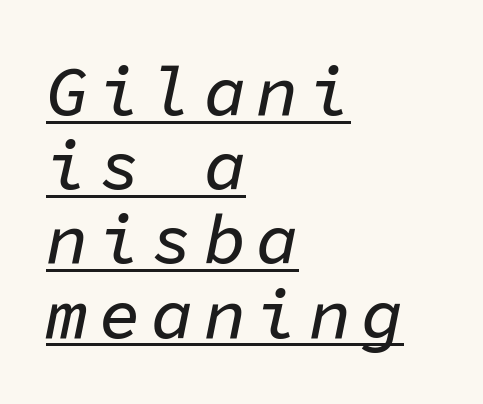
The rendered words wear a rule along their underside. You can tell it's italic because the verticals aren't actually vertical. Do the characters align in a grid? Yes, the font is monospaced. Left-aligned paragraph, ragged on the right. Compared with typical paragraphs, the rows here are closer together.
